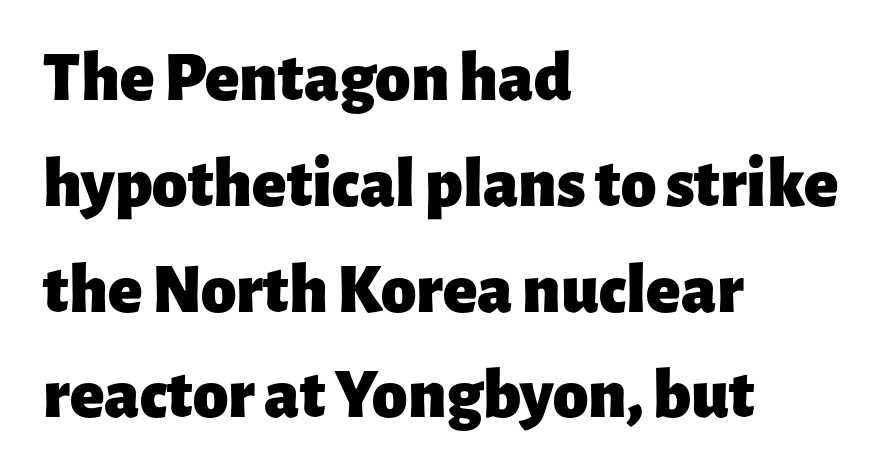
{"serif": "no", "italic": "no", "bold": "yes", "weight": "heavy", "width": "normal", "stroke_contrast": "low", "x_height": "medium", "monospaced": "no", "underline": "no", "align": "left", "line_spacing": "normal", "line_spacing_ratio": 1.49, "letter_spacing": "normal", "letter_spacing_em": 0.0, "glyph_px": 71}
